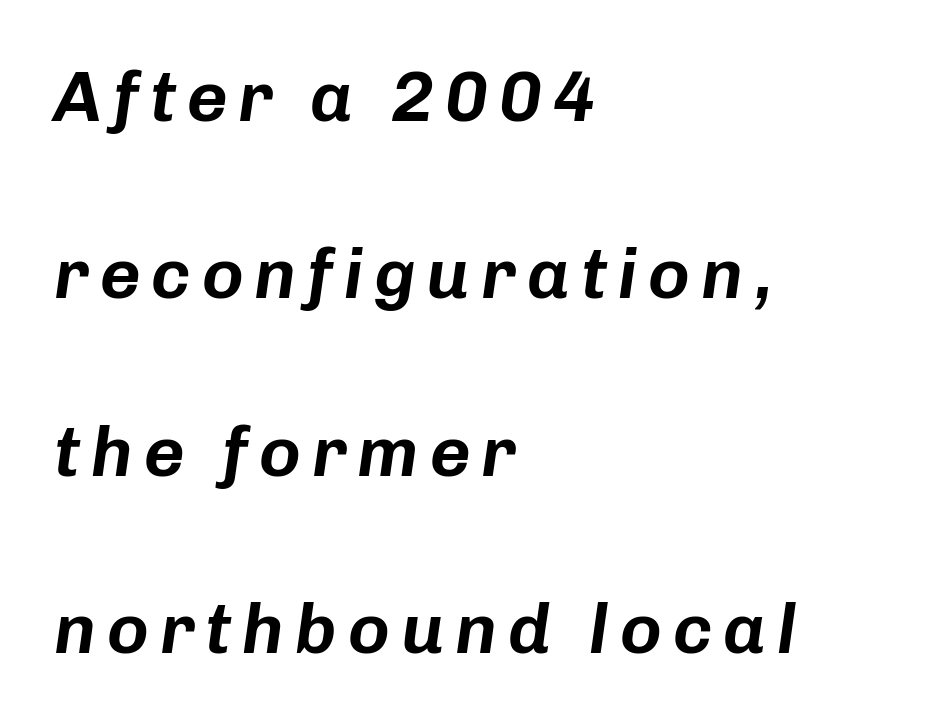
Q: Is the text italic (slanted)? A: Yes, it leans right by about 8 degrees.
Q: Is the text underlined? A: No.
Q: How is the paragraph aligned? A: Left-aligned.
Q: Is the spacing between lines tight, normal or loose? A: Loose.
Q: Width (condensed, normal, or wide)? A: Normal.
Q: Stroke contrast? A: Low.
Q: x-height? A: Medium.
Q: Monospaced? A: No.
